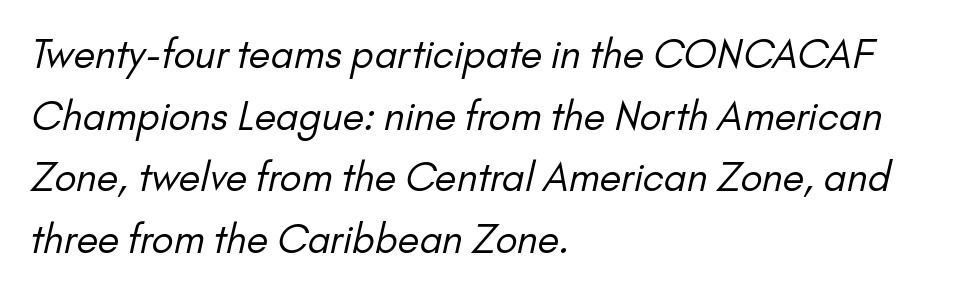
Q: Is the text bold? A: No.
Q: Is the typeface a serif or a sans-serif typeface? A: Sans-serif.
Q: Is the text underlined? A: No.
Q: How is the paragraph aligned? A: Left-aligned.
Q: Is the spacing between letters normal or unusually wide? A: Normal.
Q: Is the spacing between lines tight, normal or loose? A: Normal.
Q: Width (condensed, normal, or wide)? A: Normal.
Q: Stroke contrast? A: Low.
Q: x-height? A: Small.
Q: Monospaced? A: No.
